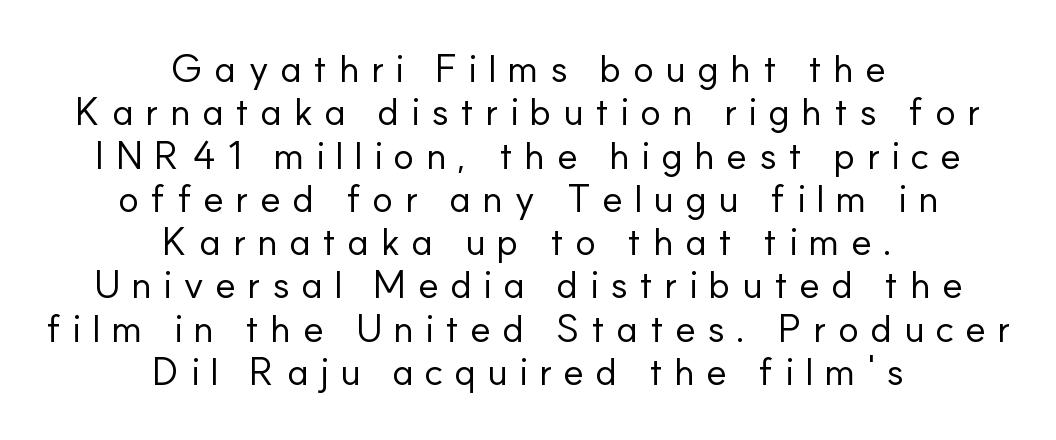
{"serif": "no", "italic": "no", "bold": "no", "weight": "regular", "width": "normal", "stroke_contrast": "low", "x_height": "small", "monospaced": "no", "underline": "no", "align": "center", "line_spacing": "tight", "line_spacing_ratio": 1.11, "letter_spacing": "wide", "letter_spacing_em": 0.28, "glyph_px": 39}
